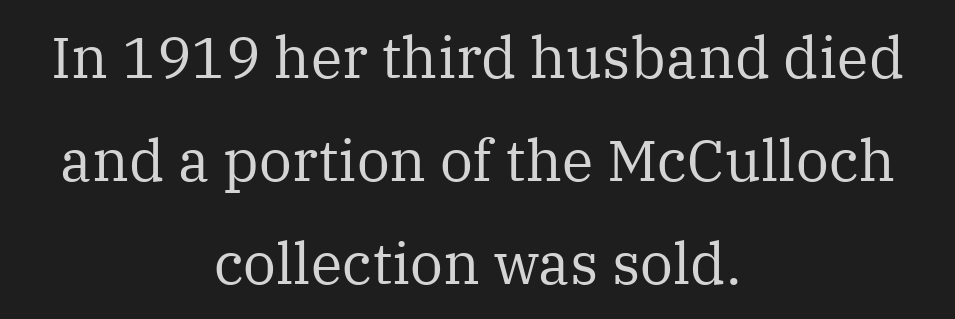
{"serif": "yes", "italic": "no", "bold": "no", "weight": "regular", "width": "normal", "stroke_contrast": "medium", "x_height": "medium", "monospaced": "no", "underline": "no", "align": "center", "line_spacing_ratio": 1.78, "letter_spacing": "normal", "letter_spacing_em": 0.0, "glyph_px": 58}
